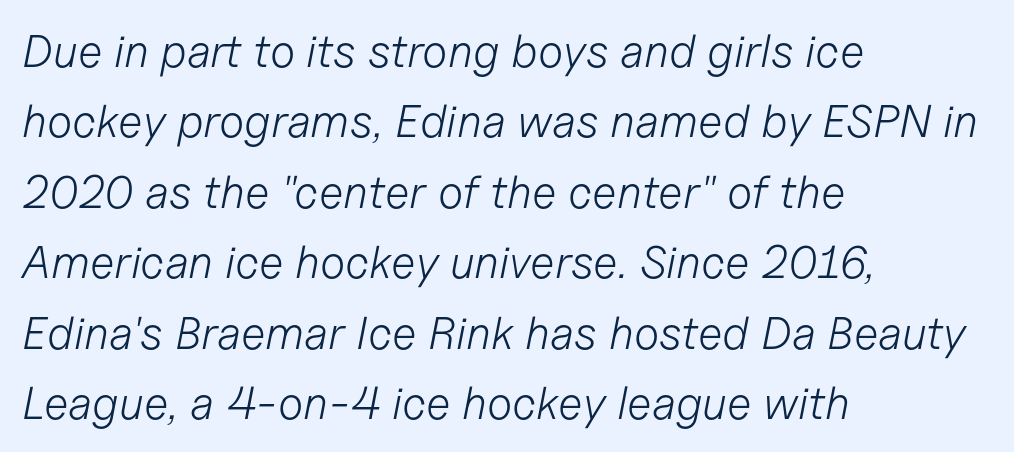
Horizontal alignment here is leftward, the default for most running prose. Is this a fixed-width face? No — the glyphs have proportional, varying widths. Is this a heavy cut? Hardly; it is regular or lighter. Glance below the letters and you will spot only blank space.
